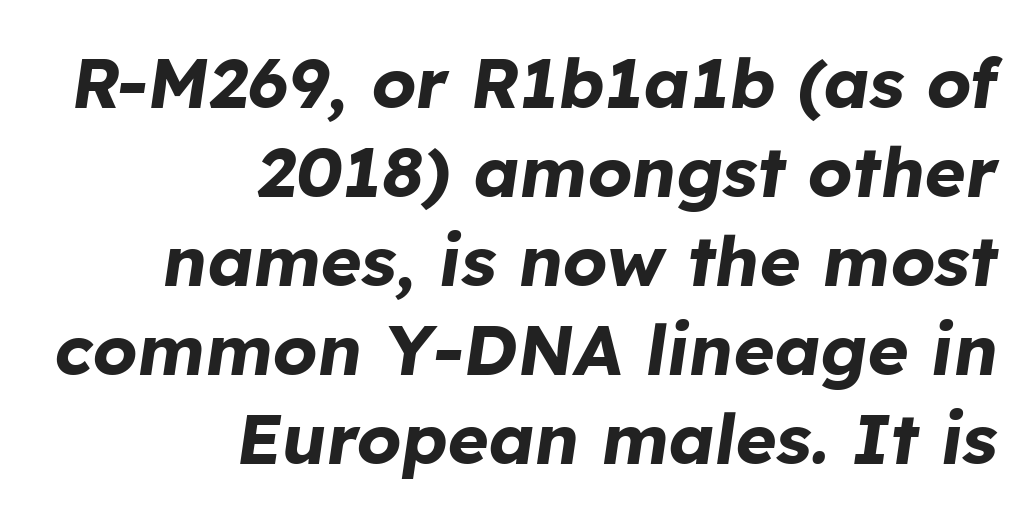
The image shows 70 px bold type, italic (leaning right); set right-aligned, normal line spacing (1.27x), normal letter spacing, not underlined; low stroke contrast and a medium x-height.
